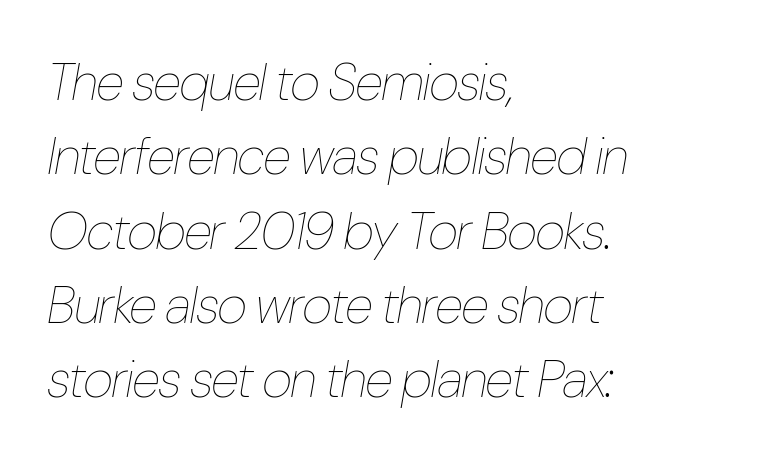
Unbolded letterforms with no extra heft. The face used here is rendered with its standard letterfit. Underline: absent. If you drew a line through each stem, it would be angled. The text block is weighted toward the left margin, trailing off unevenly rightward. Does the leading feel generous? No, just average.
